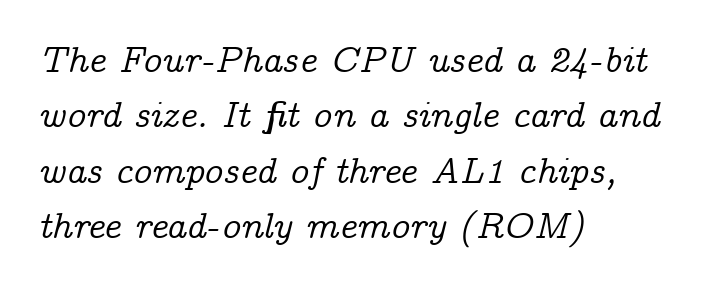
{"serif": "yes", "italic": "yes", "lean": "right", "slant_degrees": 14, "width": "normal", "stroke_contrast": "low", "x_height": "medium", "monospaced": "no", "underline": "no", "align": "left", "line_spacing": "normal", "line_spacing_ratio": 1.5, "letter_spacing": "normal", "letter_spacing_em": 0.0, "glyph_px": 37}
